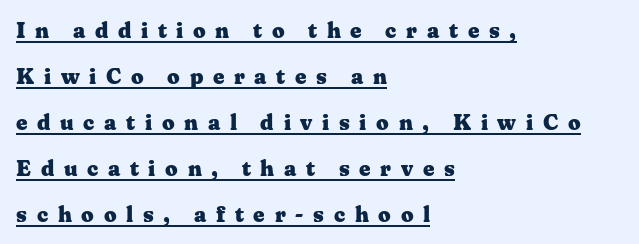
The image shows 22 px bold type, upright; set left-aligned, loose line spacing (2.09x), unusually wide letter spacing (+0.44 em), underlined.
